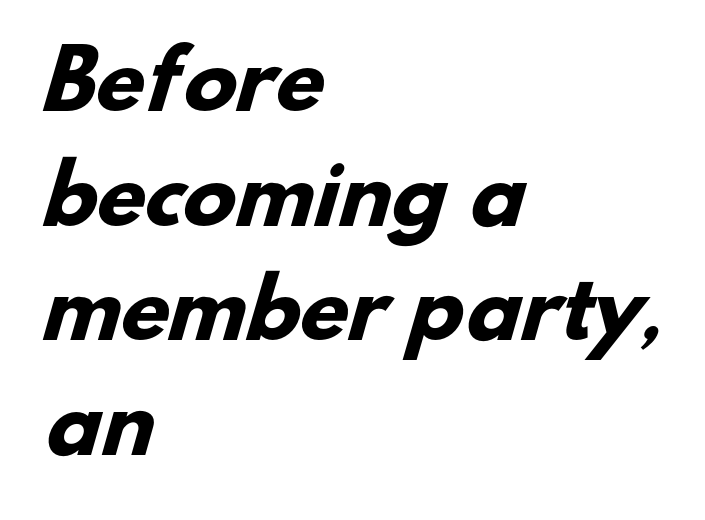
The image shows 79 px heavy sans-serif type; set left-aligned, normal line spacing (1.45x), normal letter spacing, not underlined; low stroke contrast and a small x-height.
